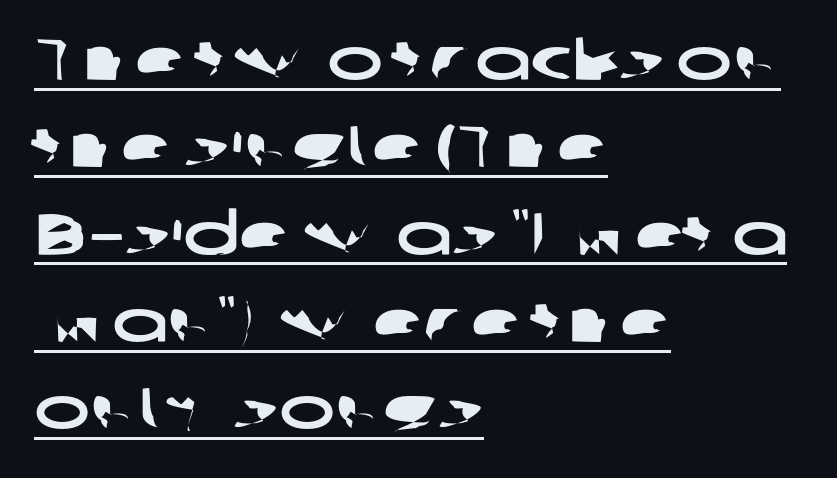
Q: Is the typeface a serif or a sans-serif typeface? A: Sans-serif.
Q: Is the text underlined? A: Yes.
Q: How is the paragraph aligned? A: Left-aligned.
Q: Is the spacing between letters normal or unusually wide? A: Normal.
Q: Is the spacing between lines tight, normal or loose? A: Normal.
Q: Width (condensed, normal, or wide)? A: Wide.
Q: Stroke contrast? A: Low.
Q: x-height? A: Medium.
Q: Monospaced? A: No.
